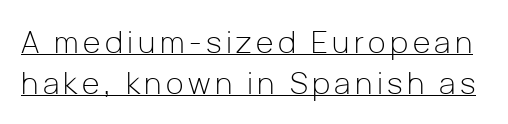
Q: Is the text bold? A: No.
Q: Is the text italic (slanted)? A: No, it is upright.
Q: Is the typeface a serif or a sans-serif typeface? A: Sans-serif.
Q: Is the text underlined? A: Yes.
Q: Is the spacing between lines tight, normal or loose? A: Normal.
Q: Width (condensed, normal, or wide)? A: Normal.
Q: Stroke contrast? A: Low.
Q: x-height? A: Medium.
Q: Monospaced? A: No.
